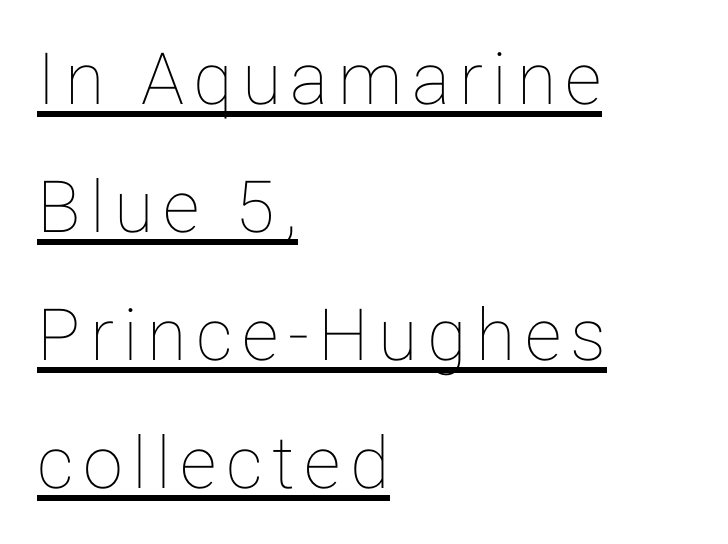
The image shows 72 px text type, upright; set left-aligned, line spacing 1.78x, underlined; low stroke contrast and a medium x-height.
